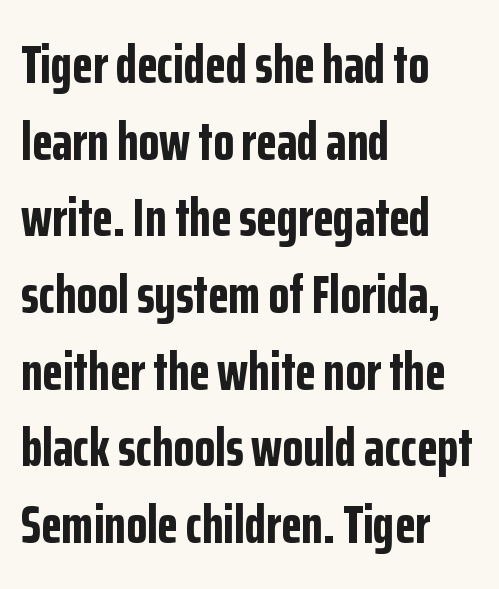
The image shows 54 px bold, condensed sans-serif type, upright; set left-aligned, normal line spacing (1.42x), normal letter spacing, not underlined; low stroke contrast and a medium x-height.
